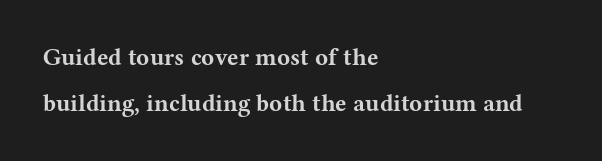
Q: Is the text bold? A: Yes.
Q: Is the text italic (slanted)? A: No, it is upright.
Q: Is the text underlined? A: No.
Q: How is the paragraph aligned? A: Left-aligned.
Q: Is the spacing between letters normal or unusually wide? A: Normal.
Q: Is the spacing between lines tight, normal or loose? A: Loose.
